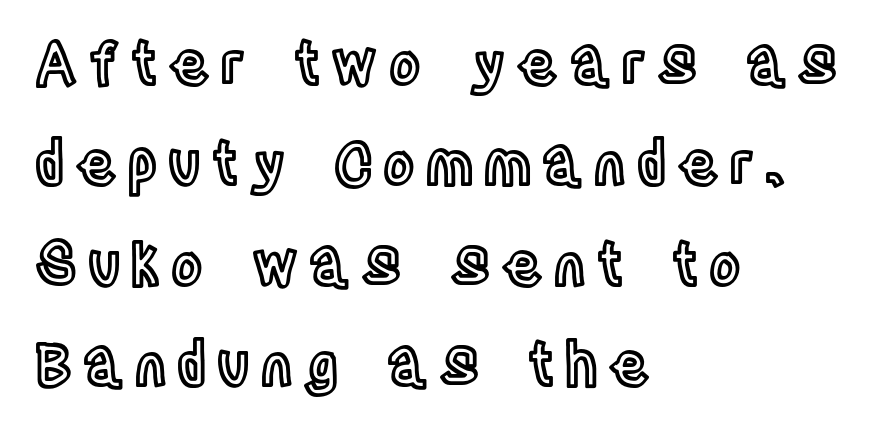
{"italic": "no", "width": "condensed", "x_height": "large", "monospaced": "no", "underline": "no", "align": "left", "line_spacing": "normal", "line_spacing_ratio": 1.7, "glyph_px": 59}
